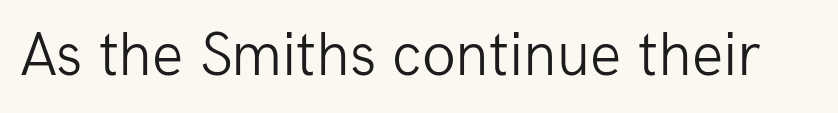
{"serif": "no", "italic": "no", "bold": "no", "weight": "light", "width": "normal", "stroke_contrast": "low", "x_height": "medium", "monospaced": "no", "underline": "no", "letter_spacing": "normal", "letter_spacing_em": 0.0, "glyph_px": 62}
